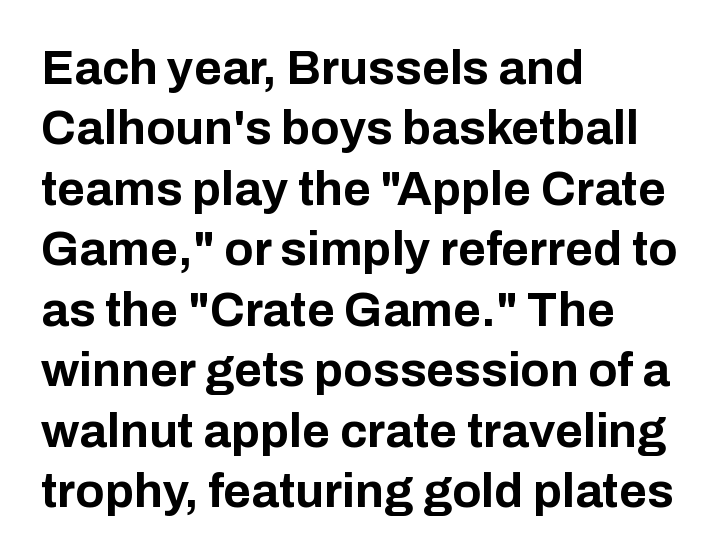
The image shows 48 px bold sans-serif type, upright; set left-aligned, normal line spacing (1.26x), normal letter spacing, not underlined; low stroke contrast and a medium x-height.
